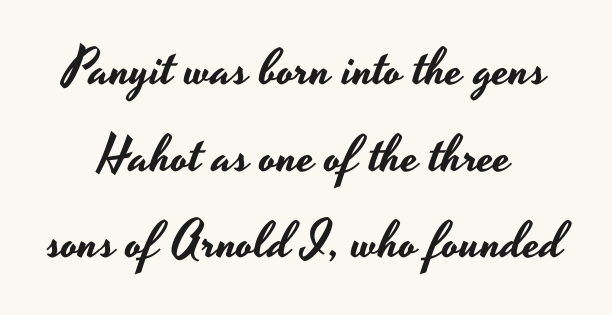
The image shows 51 px wide sans-serif type; set normal line spacing (1.7x), normal letter spacing, not underlined; low stroke contrast and a small x-height.
